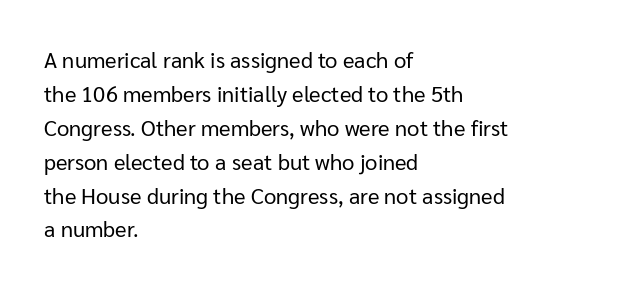
{"italic": "no", "bold": "no", "underline": "no", "align": "left", "line_spacing": "normal", "line_spacing_ratio": 1.54, "letter_spacing": "normal", "letter_spacing_em": 0.0, "glyph_px": 22}
